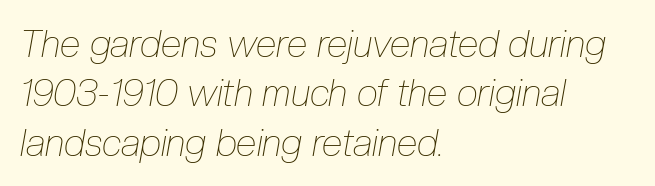
Default kerning and tracking; the words read as compact shapes. Only glyphs here, with clear space below each row. Do the characters align in a grid? No, the font is proportional. The rendering anchors every line to the left-hand side. Whoever set this chose a conventional vertical rhythm. Summary of weight: not heavy and not bold.
